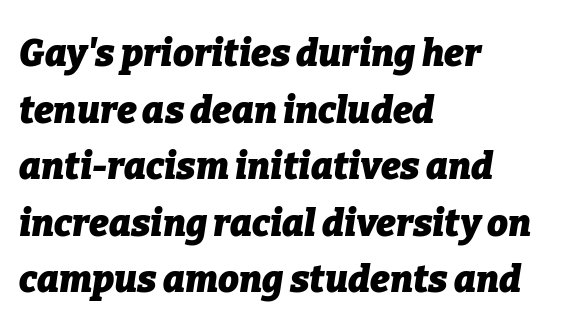
No word sits above an underline. Horizontal alignment here is leftward, the default for most running prose. The passage shown stacks its lines at a standard gap. Think of a printed novel: that variable character pitch is what you see here. You could call the tracking neutral — neither tight nor loose.
